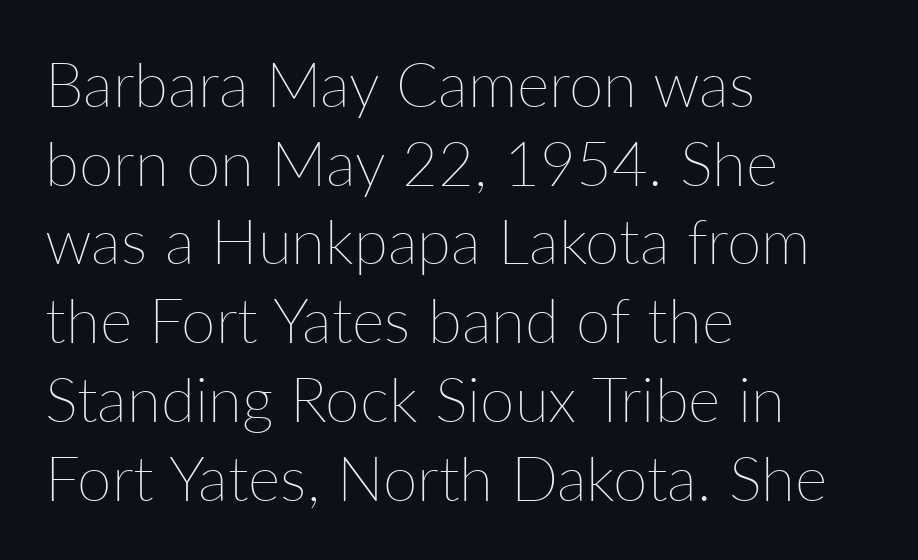
Q: Is the text bold? A: No.
Q: Is the text italic (slanted)? A: No, it is upright.
Q: Is the text underlined? A: No.
Q: How is the paragraph aligned? A: Left-aligned.
Q: Is the spacing between letters normal or unusually wide? A: Normal.
Q: Is the spacing between lines tight, normal or loose? A: Normal.
Q: Width (condensed, normal, or wide)? A: Normal.
Q: Stroke contrast? A: Low.
Q: x-height? A: Medium.
Q: Monospaced? A: No.
